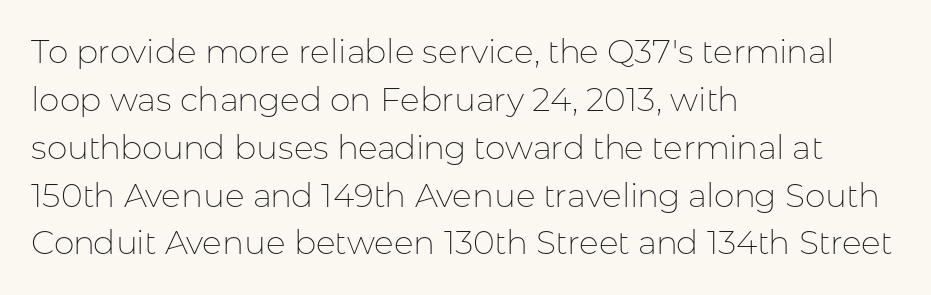
A classic flush-left, rag-right setting is used for this passage. The letterforms sit shoulder to shoulder at normal distance. Looks like regular typesetting: each glyph gets only the width it needs. A roman cut, with each character standing at attention. Check under the words: just untouched page.
